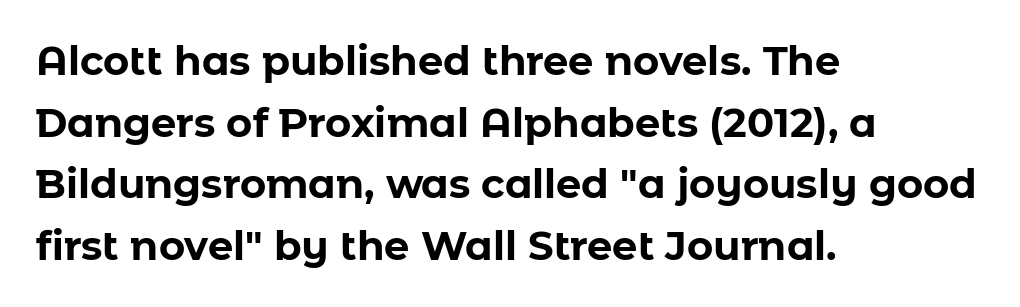
Q: Is the text bold? A: Yes.
Q: Is the text italic (slanted)? A: No, it is upright.
Q: Is the typeface a serif or a sans-serif typeface? A: Sans-serif.
Q: Is the text underlined? A: No.
Q: How is the paragraph aligned? A: Left-aligned.
Q: Is the spacing between letters normal or unusually wide? A: Normal.
Q: Is the spacing between lines tight, normal or loose? A: Normal.
Q: Width (condensed, normal, or wide)? A: Normal.
Q: Stroke contrast? A: Low.
Q: x-height? A: Medium.
Q: Monospaced? A: No.
